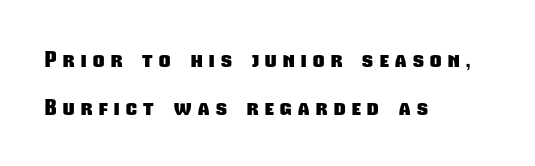
Q: Is the text bold? A: Yes.
Q: Is the text underlined? A: No.
Q: How is the paragraph aligned? A: Left-aligned.
Q: Is the spacing between letters normal or unusually wide? A: Unusually wide.
Q: Is the spacing between lines tight, normal or loose? A: Loose.
